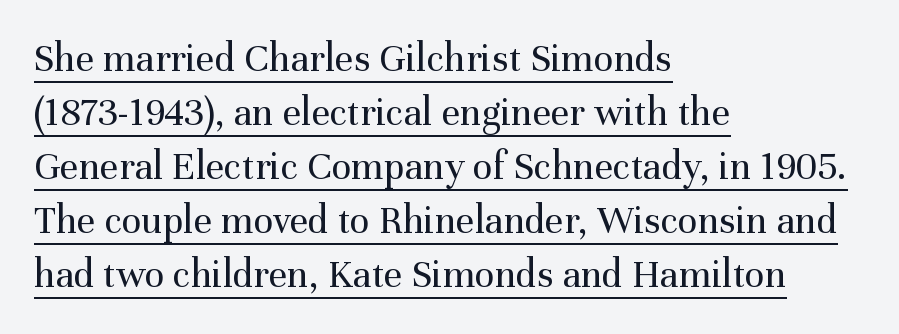
Q: Is the text bold? A: No.
Q: Is the text italic (slanted)? A: No, it is upright.
Q: Is the typeface a serif or a sans-serif typeface? A: Serif.
Q: Is the text underlined? A: Yes.
Q: How is the paragraph aligned? A: Left-aligned.
Q: Is the spacing between letters normal or unusually wide? A: Normal.
Q: Is the spacing between lines tight, normal or loose? A: Normal.
Q: Width (condensed, normal, or wide)? A: Normal.
Q: Stroke contrast? A: Medium.
Q: x-height? A: Medium.
Q: Monospaced? A: No.
